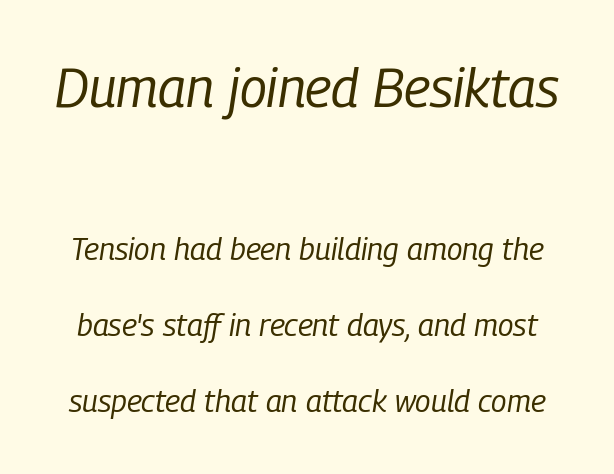
{"italic": "yes", "lean": "right", "slant_degrees": 9, "bold": "no", "weight": "regular", "width": "condensed", "stroke_contrast": "low", "x_height": "medium", "monospaced": "no", "underline": "no", "line_spacing": "loose", "line_spacing_ratio": 2.45, "letter_spacing": "normal", "letter_spacing_em": 0.0, "larger_block": "first", "size_ratio": 1.74, "glyph_px": 54}
